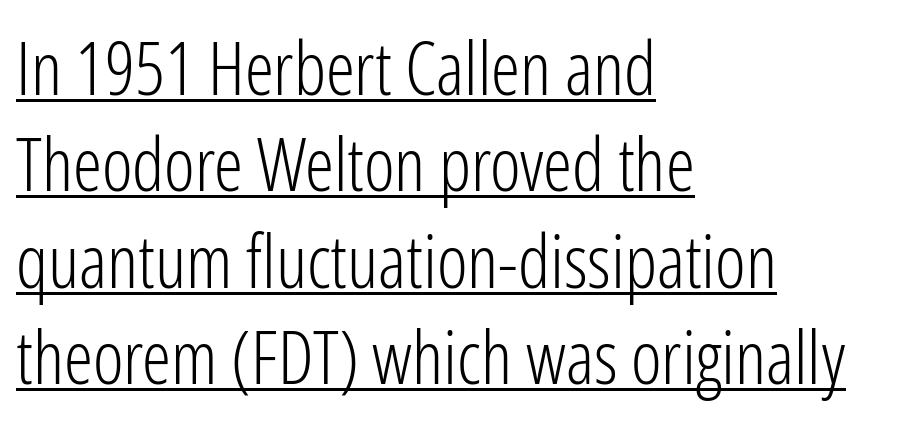
{"serif": "no", "italic": "no", "bold": "no", "weight": "light", "width": "condensed", "stroke_contrast": "low", "x_height": "medium", "monospaced": "no", "underline": "yes", "align": "left", "line_spacing": "normal", "line_spacing_ratio": 1.32, "letter_spacing": "normal", "letter_spacing_em": 0.0, "glyph_px": 73}
